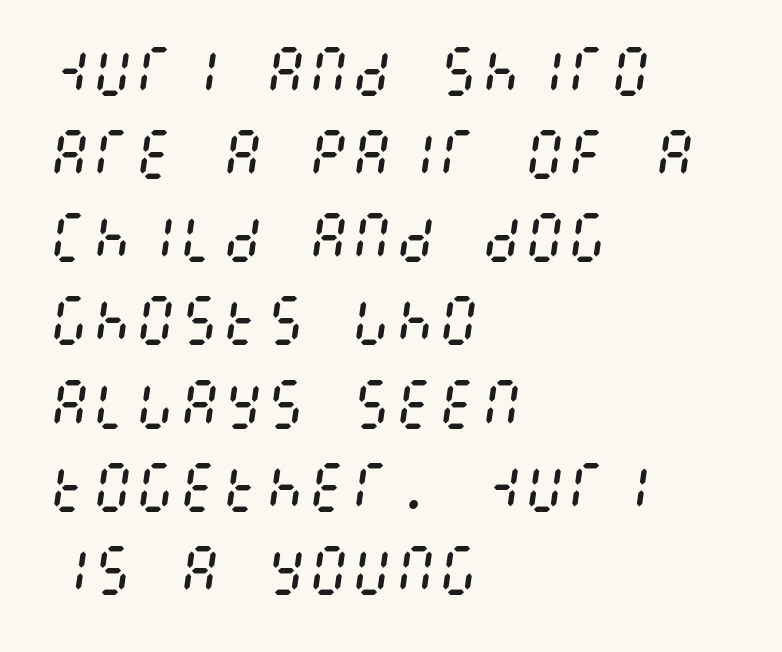
Q: Is the text bold? A: No.
Q: Is the text italic (slanted)? A: Yes, it leans right by about 8 degrees.
Q: Is the text underlined? A: No.
Q: How is the paragraph aligned? A: Left-aligned.
Q: Is the spacing between letters normal or unusually wide? A: Normal.
Q: Is the spacing between lines tight, normal or loose? A: Normal.
Q: Width (condensed, normal, or wide)? A: Condensed.
Q: Stroke contrast? A: Medium.
Q: x-height? A: Large.
